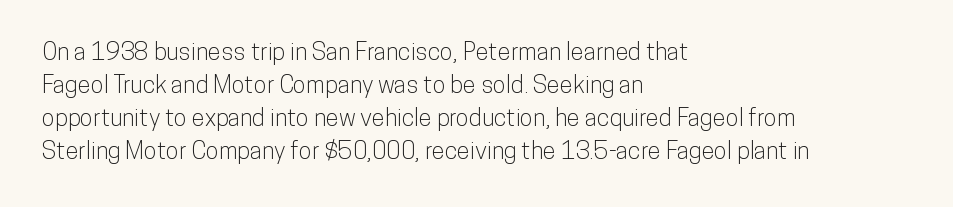
The image shows 24 px text type, upright; set left-aligned, normal line spacing (1.37x), normal letter spacing, not underlined.
